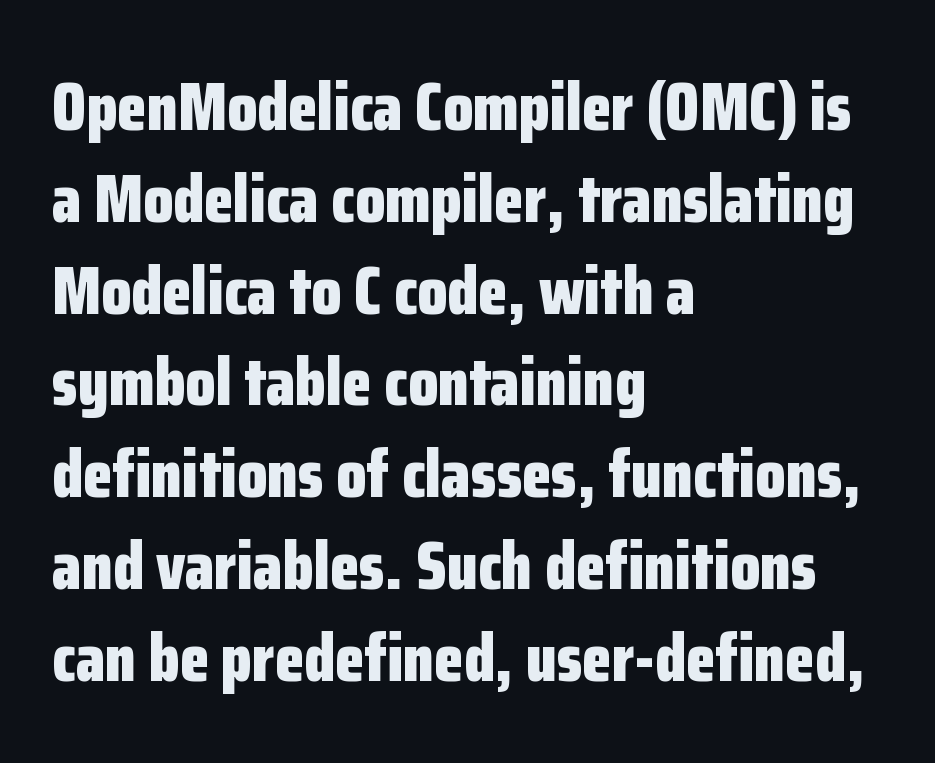
Note: no serifs on the glyphs. Ordinary non-slanted type is in use. Casual observation: everything's shoved over to the left. This rendering features lettering with no underline. You could not count columns in this text — the font is proportionally spaced. Summary of weight: heavy, a full bold.
